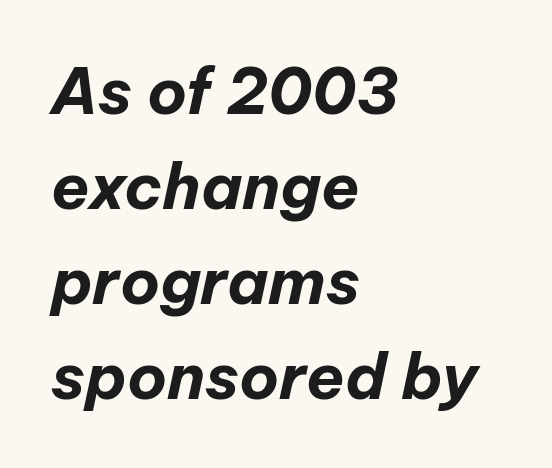
Any mark beneath the type? The region is blank. The passage is arranged the way most books set body copy — flush left. Weight check: bold — yes, fully. Here the designer chose a conventional face with non-uniform glyph widths. In terms of leading, this rendering sits right in the middle.
